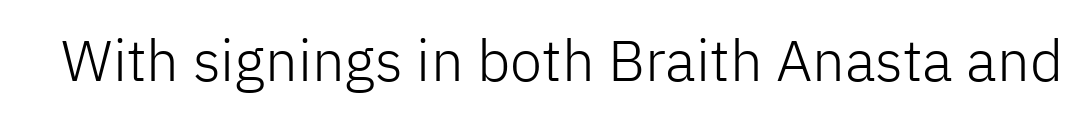
The image shows 58 px light sans-serif type, upright; set normal letter spacing, not underlined; low stroke contrast and a medium x-height.
